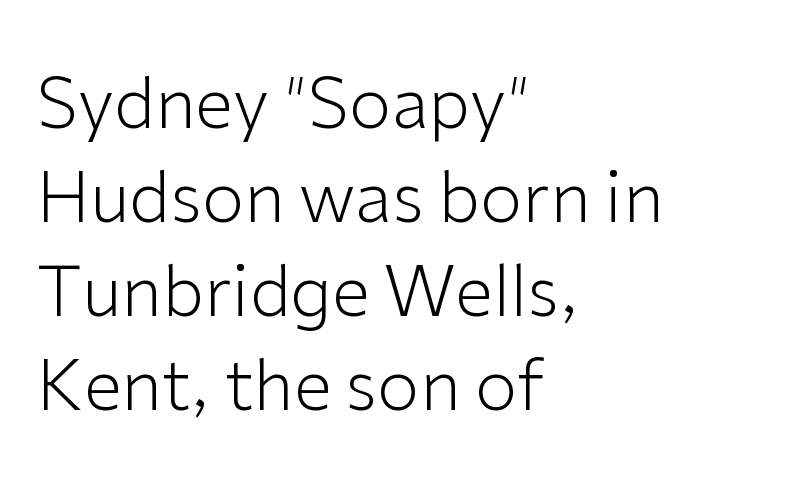
Q: Is the text bold? A: No.
Q: Is the text italic (slanted)? A: No, it is upright.
Q: Is the typeface a serif or a sans-serif typeface? A: Sans-serif.
Q: Is the text underlined? A: No.
Q: How is the paragraph aligned? A: Left-aligned.
Q: Is the spacing between letters normal or unusually wide? A: Normal.
Q: Is the spacing between lines tight, normal or loose? A: Normal.
Q: Width (condensed, normal, or wide)? A: Normal.
Q: Stroke contrast? A: Low.
Q: x-height? A: Medium.
Q: Monospaced? A: No.
